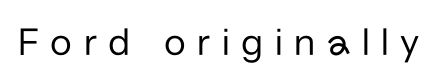
Q: Is the text bold? A: No.
Q: Is the text italic (slanted)? A: No, it is upright.
Q: Is the typeface a serif or a sans-serif typeface? A: Sans-serif.
Q: Is the text underlined? A: No.
Q: Is the spacing between letters normal or unusually wide? A: Unusually wide.
Q: Width (condensed, normal, or wide)? A: Normal.
Q: Stroke contrast? A: Low.
Q: x-height? A: Medium.
Q: Monospaced? A: No.
